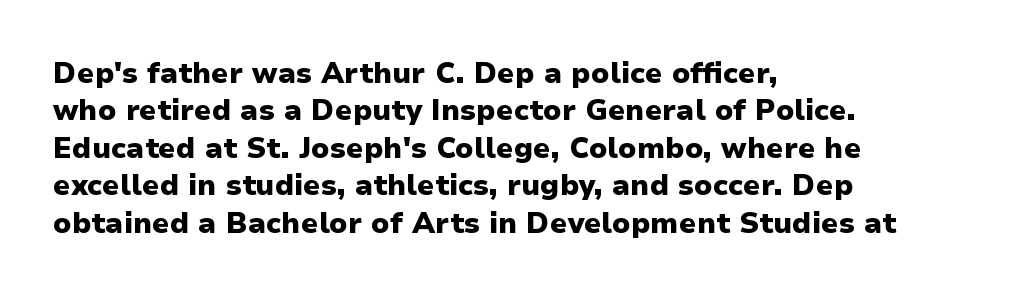
Q: Is the text bold? A: Yes.
Q: Is the text italic (slanted)? A: No, it is upright.
Q: Is the typeface a serif or a sans-serif typeface? A: Sans-serif.
Q: Is the text underlined? A: No.
Q: How is the paragraph aligned? A: Left-aligned.
Q: Is the spacing between letters normal or unusually wide? A: Normal.
Q: Is the spacing between lines tight, normal or loose? A: Normal.
Q: Width (condensed, normal, or wide)? A: Normal.
Q: Stroke contrast? A: Low.
Q: x-height? A: Medium.
Q: Monospaced? A: No.
